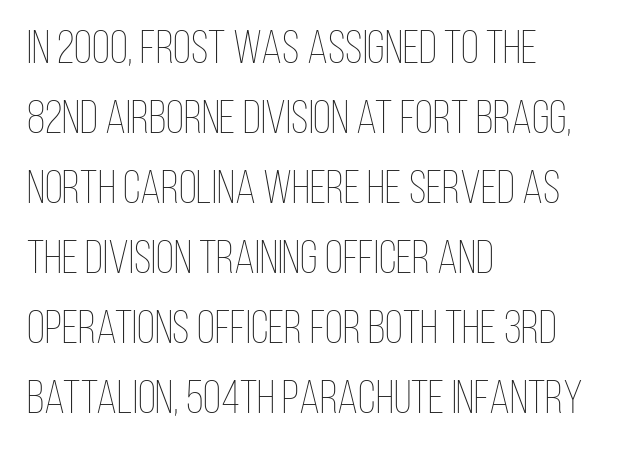
Stem width sits at or under what a default text font uses. The rendering uses natural spacing where letterforms have individual widths. In terms of posture, this sample is upright. In terms of letterspacing, this is plain default setting.
